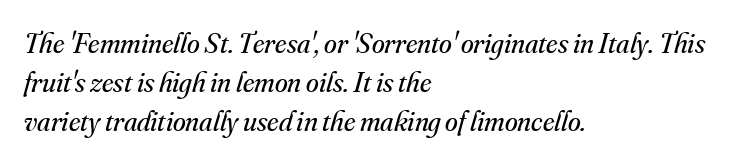
Q: Is the text bold? A: No.
Q: Is the text italic (slanted)? A: Yes, it leans right by about 16 degrees.
Q: Is the typeface a serif or a sans-serif typeface? A: Serif.
Q: Is the text underlined? A: No.
Q: How is the paragraph aligned? A: Left-aligned.
Q: Is the spacing between letters normal or unusually wide? A: Normal.
Q: Is the spacing between lines tight, normal or loose? A: Normal.
Q: Width (condensed, normal, or wide)? A: Normal.
Q: Stroke contrast? A: Medium.
Q: x-height? A: Small.
Q: Monospaced? A: No.
